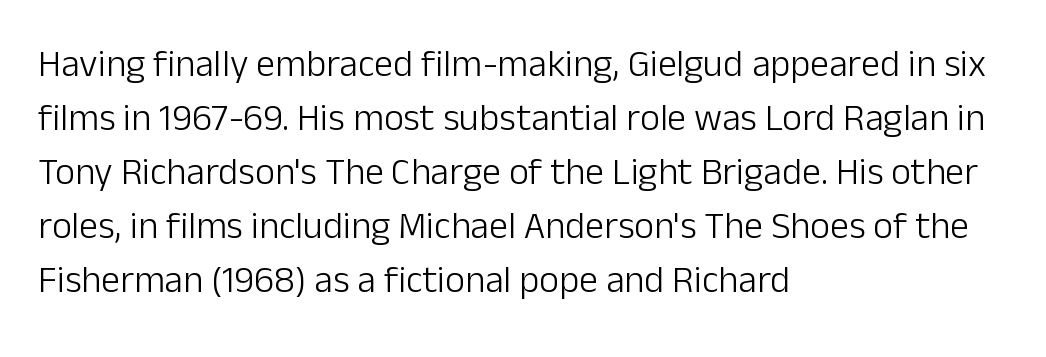
The image shows 38 px light sans-serif type, upright; set left-aligned, normal line spacing (1.42x), normal letter spacing, not underlined; low stroke contrast and a medium x-height.
